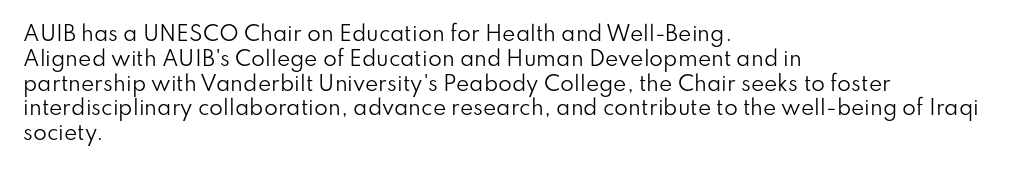
The image shows 20 px text type, upright; set left-aligned, line spacing 1.24x, normal letter spacing, not underlined.
